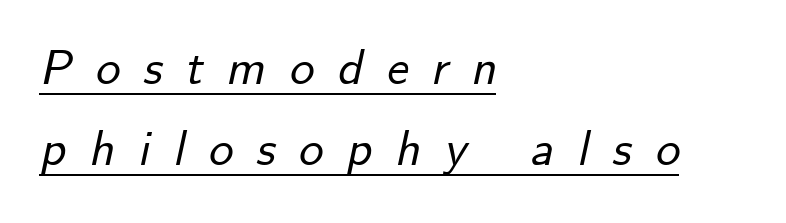
Q: Is the text italic (slanted)? A: Yes, it leans right by about 12 degrees.
Q: Is the text underlined? A: Yes.
Q: How is the paragraph aligned? A: Left-aligned.
Q: Is the spacing between letters normal or unusually wide? A: Unusually wide.
Q: Is the spacing between lines tight, normal or loose? A: Normal.
Q: Width (condensed, normal, or wide)? A: Normal.
Q: Stroke contrast? A: Low.
Q: x-height? A: Small.
Q: Monospaced? A: No.
